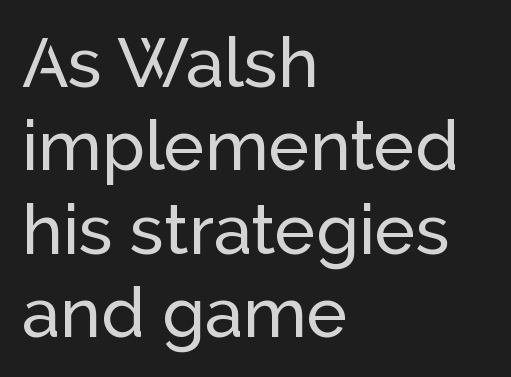
A typesetter would call this zero additional tracking. The space beneath each line is pristine and unruled. Note the varied advance widths — an 'i' is clearly narrower than an 'm'. Are there feet on the stems? There aren't — it's a sans. This is the regular roman posture of the typeface. These lines stack with their left ends in a neat column.
